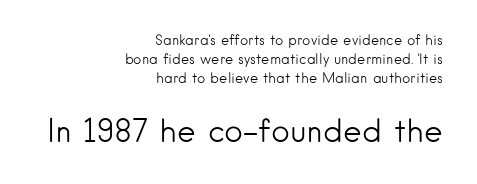
Weight: not bold — regular or lighter. Nobody drew a line under any word here. Is this a fixed-width face? No — the glyphs have proportional, varying widths. Is this a sans? Yes — the strokes have no serifs. Every row of glyphs terminates at an identical x-position on the right.
